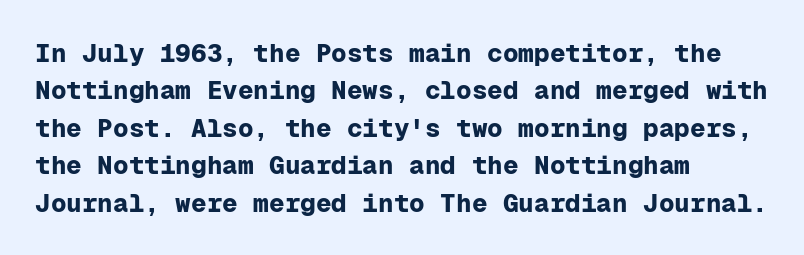
The image shows 26 px bold type, upright; set left-aligned, normal line spacing (1.44x), normal letter spacing, not underlined.
